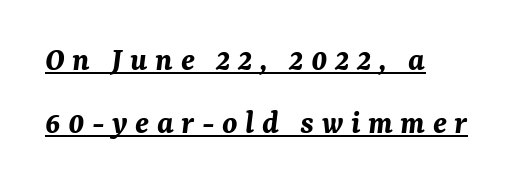
The image shows 34 px bold type, italic (leaning right); set left-aligned, line spacing 1.86x, unusually wide letter spacing (+0.22 em), underlined; medium stroke contrast and a medium x-height.
